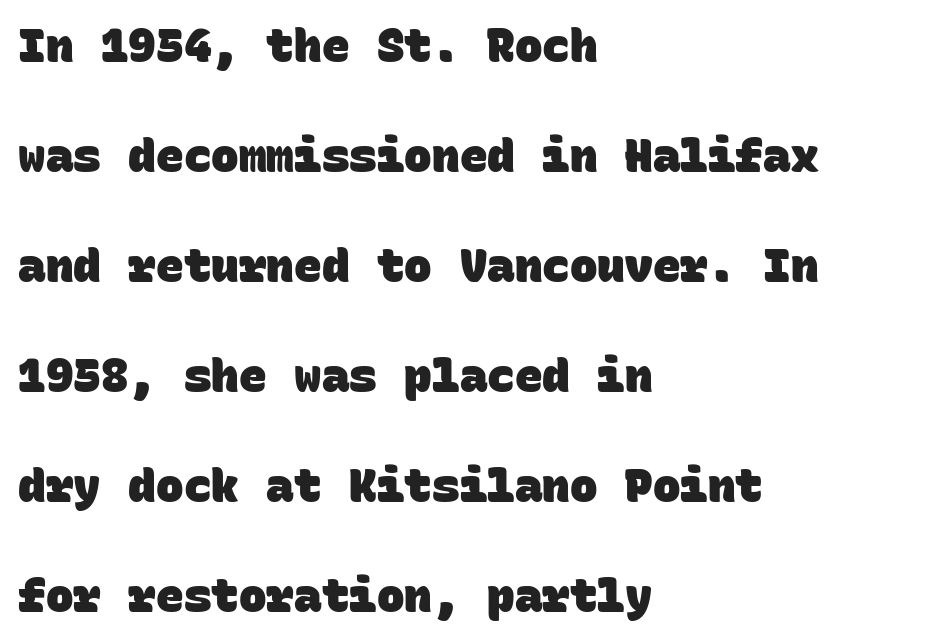
{"serif": "no", "bold": "yes", "weight": "heavy", "width": "normal", "stroke_contrast": "low", "x_height": "large", "monospaced": "yes", "underline": "no", "align": "left", "line_spacing": "loose", "line_spacing_ratio": 2.39, "letter_spacing": "normal", "letter_spacing_em": 0.0, "glyph_px": 46}
